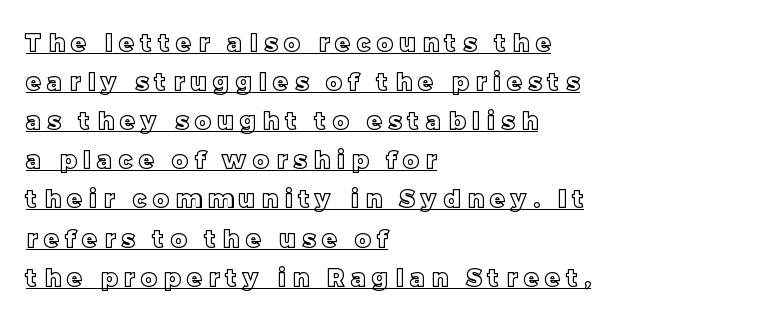
{"italic": "no", "underline": "yes", "align": "left", "line_spacing": "normal", "line_spacing_ratio": 1.63, "letter_spacing": "wide", "letter_spacing_em": 0.28, "glyph_px": 24}
